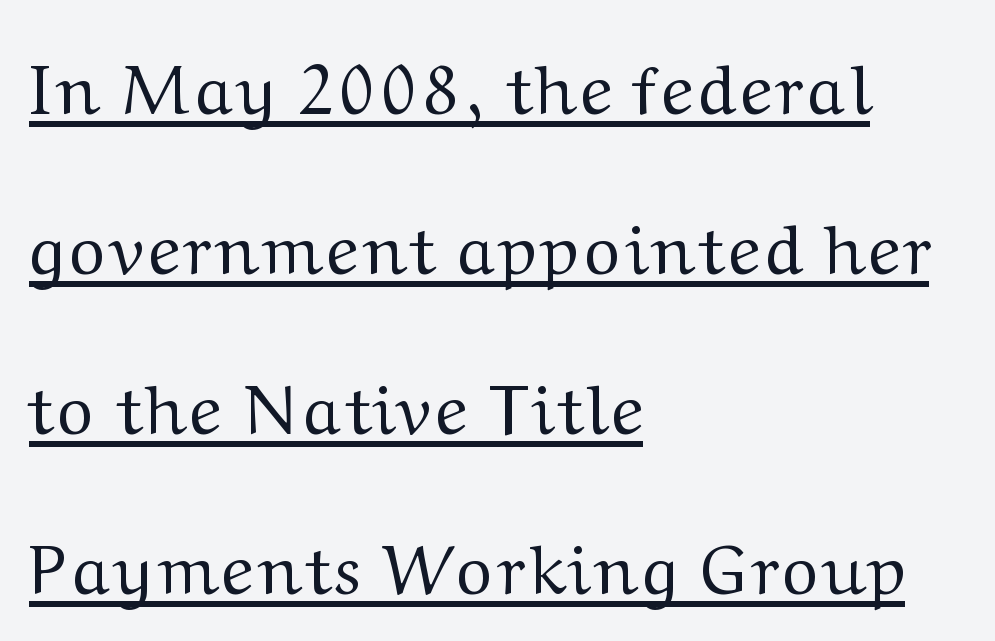
{"serif": "yes", "italic": "no", "bold": "no", "weight": "regular", "width": "normal", "stroke_contrast": "medium", "x_height": "medium", "monospaced": "no", "underline": "yes", "align": "left", "line_spacing": "loose", "line_spacing_ratio": 2.32, "glyph_px": 69}
